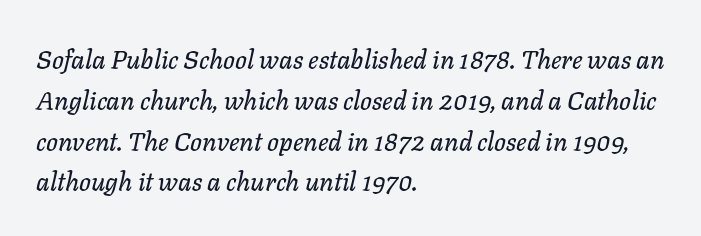
{"italic": "yes", "lean": "right", "slant_degrees": 11, "underline": "no", "align": "left", "line_spacing": "normal", "line_spacing_ratio": 1.57, "letter_spacing": "normal", "letter_spacing_em": 0.0, "glyph_px": 26}
